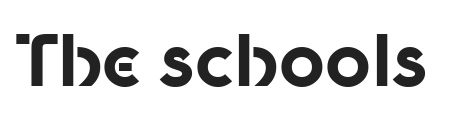
{"serif": "no", "italic": "no", "bold": "yes", "weight": "bold", "width": "normal", "stroke_contrast": "low", "x_height": "medium", "monospaced": "no", "underline": "no", "letter_spacing": "normal", "letter_spacing_em": 0.0, "glyph_px": 71}
